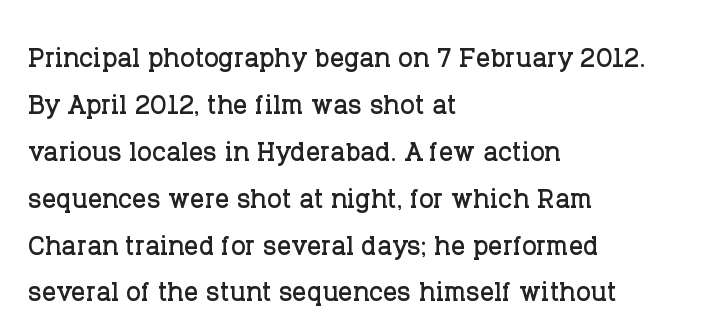
{"serif": "yes", "italic": "no", "width": "normal", "stroke_contrast": "low", "x_height": "large", "monospaced": "no", "underline": "no", "align": "left", "line_spacing": "normal", "line_spacing_ratio": 1.34, "letter_spacing": "normal", "letter_spacing_em": 0.0, "glyph_px": 35}
